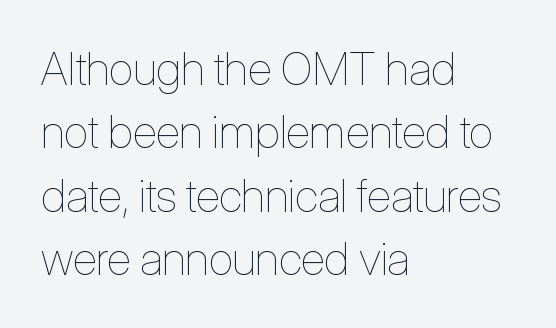
The image shows 45 px thin, condensed type, upright; set left-aligned, normal line spacing (1.41x), normal letter spacing, not underlined; low stroke contrast and a medium x-height.
